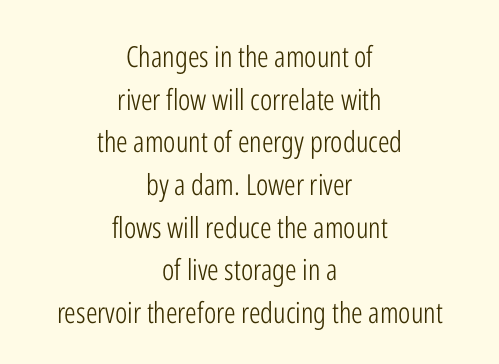
Q: Is the text bold? A: No.
Q: Is the text italic (slanted)? A: No, it is upright.
Q: Is the typeface a serif or a sans-serif typeface? A: Sans-serif.
Q: Is the text underlined? A: No.
Q: How is the paragraph aligned? A: Centered.
Q: Is the spacing between letters normal or unusually wide? A: Normal.
Q: Is the spacing between lines tight, normal or loose? A: Normal.
Q: Width (condensed, normal, or wide)? A: Condensed.
Q: Stroke contrast? A: Low.
Q: x-height? A: Medium.
Q: Monospaced? A: No.
